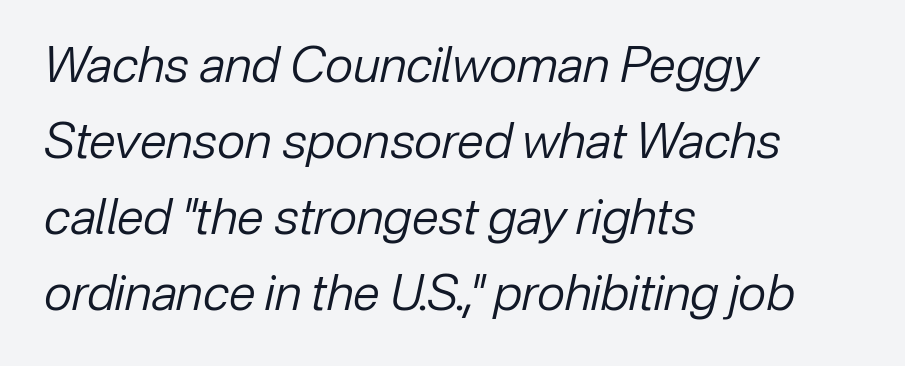
The image shows 49 px regular-weight type, italic (leaning right); set left-aligned, normal line spacing (1.55x), normal letter spacing, not underlined; low stroke contrast and a medium x-height.
